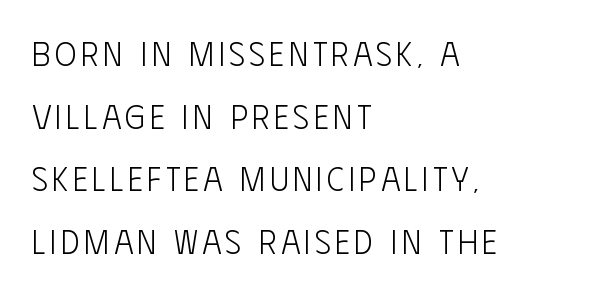
Q: Is the text bold? A: No.
Q: Is the text italic (slanted)? A: No, it is upright.
Q: Is the typeface a serif or a sans-serif typeface? A: Sans-serif.
Q: Is the text underlined? A: No.
Q: How is the paragraph aligned? A: Left-aligned.
Q: Is the spacing between lines tight, normal or loose? A: Loose.
Q: Width (condensed, normal, or wide)? A: Condensed.
Q: Stroke contrast? A: Low.
Q: x-height? A: Large.
Q: Monospaced? A: No.
